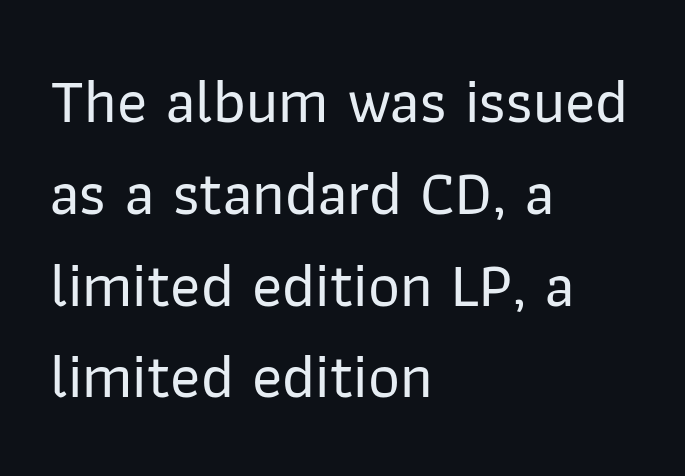
{"serif": "no", "italic": "no", "width": "normal", "stroke_contrast": "low", "x_height": "medium", "monospaced": "no", "underline": "no", "align": "left", "line_spacing": "normal", "line_spacing_ratio": 1.48, "letter_spacing": "normal", "letter_spacing_em": 0.0, "glyph_px": 62}
